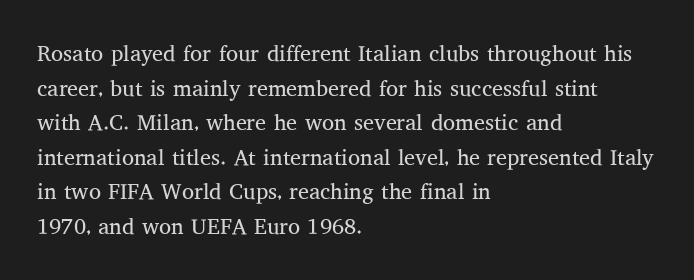
Q: Is the text bold? A: No.
Q: Is the text italic (slanted)? A: No, it is upright.
Q: Is the text underlined? A: No.
Q: How is the paragraph aligned? A: Left-aligned.
Q: Is the spacing between letters normal or unusually wide? A: Normal.
Q: Is the spacing between lines tight, normal or loose? A: Normal.
